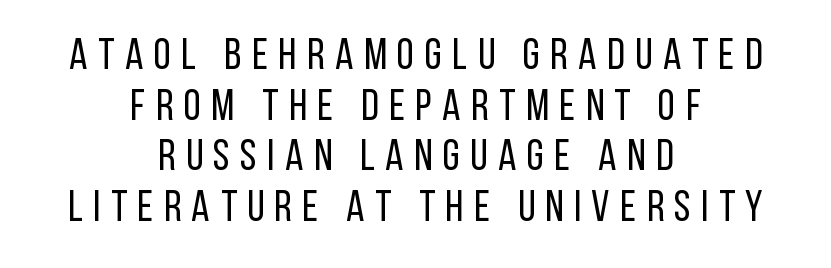
The paragraph has two soft edges and a firm central axis. Does the type have serifs? No, each stem ends abruptly. Letters rest on an invisible, unmarked baseline. Is this a fixed-width face? No — the glyphs have proportional, varying widths. Is this a heavy cut? Hardly; it is regular or lighter.
